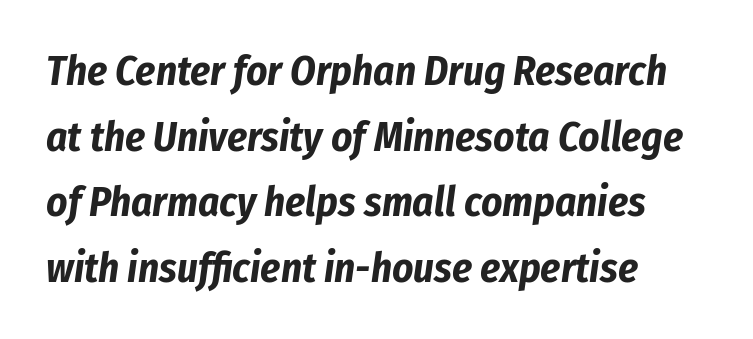
The letters sit at their default tracking, neither squeezed nor spread. Compared with a centered layout, this one pins lines to the left instead. Strong, thick strokes mark this as bold type. Slanted lettering throughout. Is this a fixed-width face? No — the glyphs have proportional, varying widths. Regarding leading, the lines here are spaced in the standard way.
